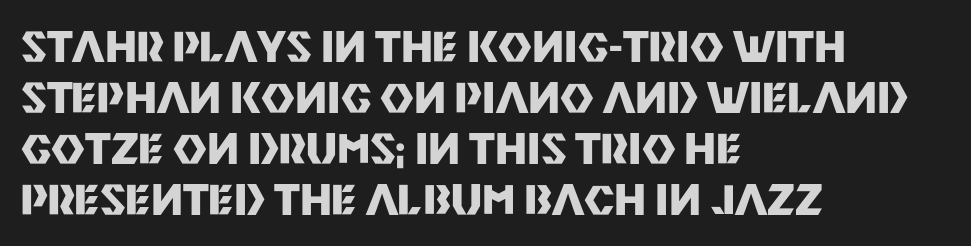
{"serif": "no", "italic": "no", "bold": "yes", "weight": "heavy", "width": "normal", "stroke_contrast": "medium", "x_height": "large", "monospaced": "no", "underline": "no", "align": "left", "line_spacing_ratio": 1.24, "letter_spacing": "normal", "letter_spacing_em": 0.0, "glyph_px": 41}
